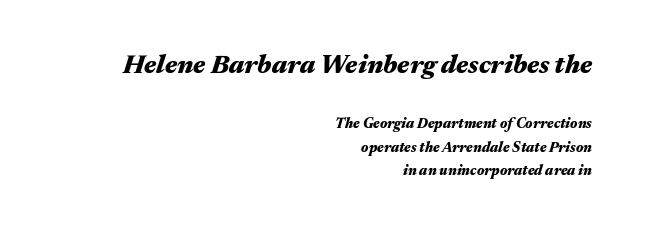
Q: Is the text bold? A: Yes.
Q: Is the text italic (slanted)? A: Yes, it leans right by about 17 degrees.
Q: Is the text underlined? A: No.
Q: How is the paragraph aligned? A: Right-aligned.
Q: Is the spacing between letters normal or unusually wide? A: Normal.
Q: Is the spacing between lines tight, normal or loose? A: Normal.
Q: Which block of text is set in a larger size, the first (top) or the second (bottom)? A: The first (top) one.
